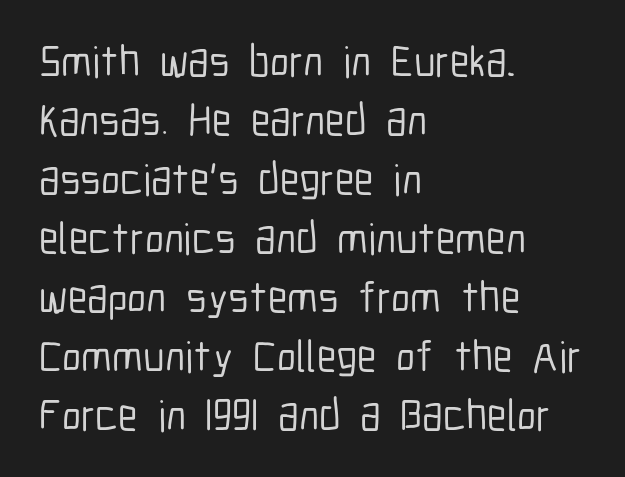
Q: Is the text italic (slanted)? A: No, it is upright.
Q: Is the typeface a serif or a sans-serif typeface? A: Sans-serif.
Q: Is the text underlined? A: No.
Q: How is the paragraph aligned? A: Left-aligned.
Q: Is the spacing between letters normal or unusually wide? A: Normal.
Q: Is the spacing between lines tight, normal or loose? A: Normal.
Q: Width (condensed, normal, or wide)? A: Condensed.
Q: Stroke contrast? A: Low.
Q: x-height? A: Medium.
Q: Monospaced? A: No.
